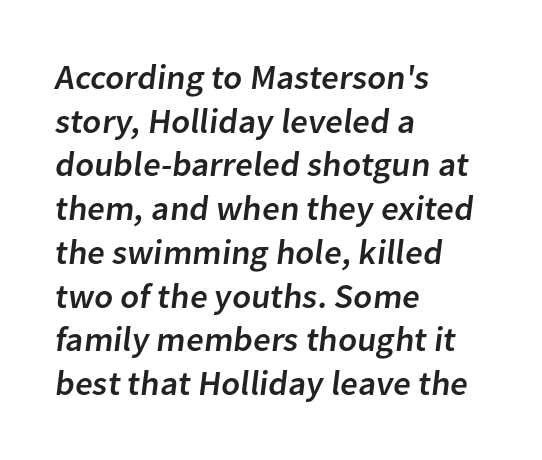
{"serif": "no", "width": "normal", "stroke_contrast": "low", "x_height": "medium", "monospaced": "no", "underline": "no", "align": "left", "line_spacing": "normal", "line_spacing_ratio": 1.25, "letter_spacing": "normal", "letter_spacing_em": 0.0, "glyph_px": 35}
